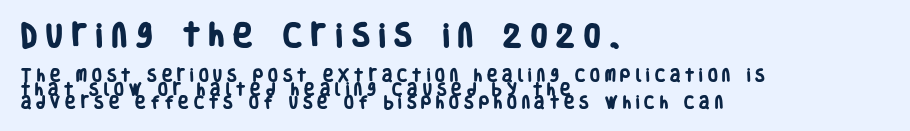
{"bold": "yes", "underline": "no", "align": "left", "line_spacing": "tight", "line_spacing_ratio": 0.97, "letter_spacing": "wide", "letter_spacing_em": 0.36, "larger_block": "first", "size_ratio": 1.86, "glyph_px": 26}
